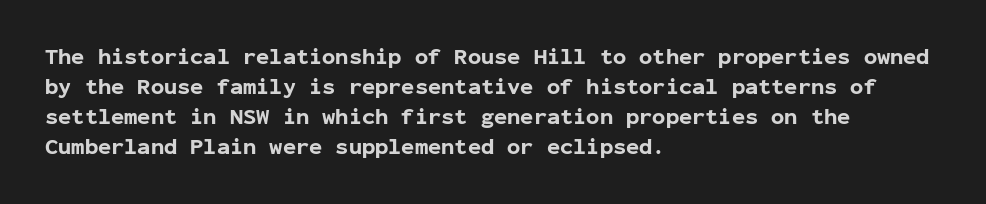
Italic: no, the glyphs are upright roman. Standard letterfit; no display-style spreading of the glyphs. Glance below the letters and you will spot only blank space. Its strokes are broad and dark, the hallmark of bold type.
